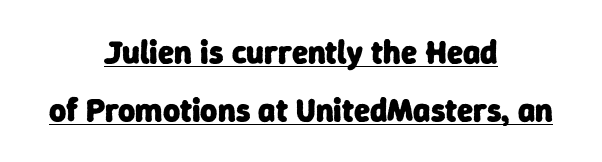
{"serif": "no", "bold": "yes", "weight": "heavy", "width": "normal", "stroke_contrast": "low", "x_height": "medium", "monospaced": "no", "underline": "yes", "align": "center", "line_spacing_ratio": 1.77, "letter_spacing": "normal", "letter_spacing_em": 0.0, "glyph_px": 33}
